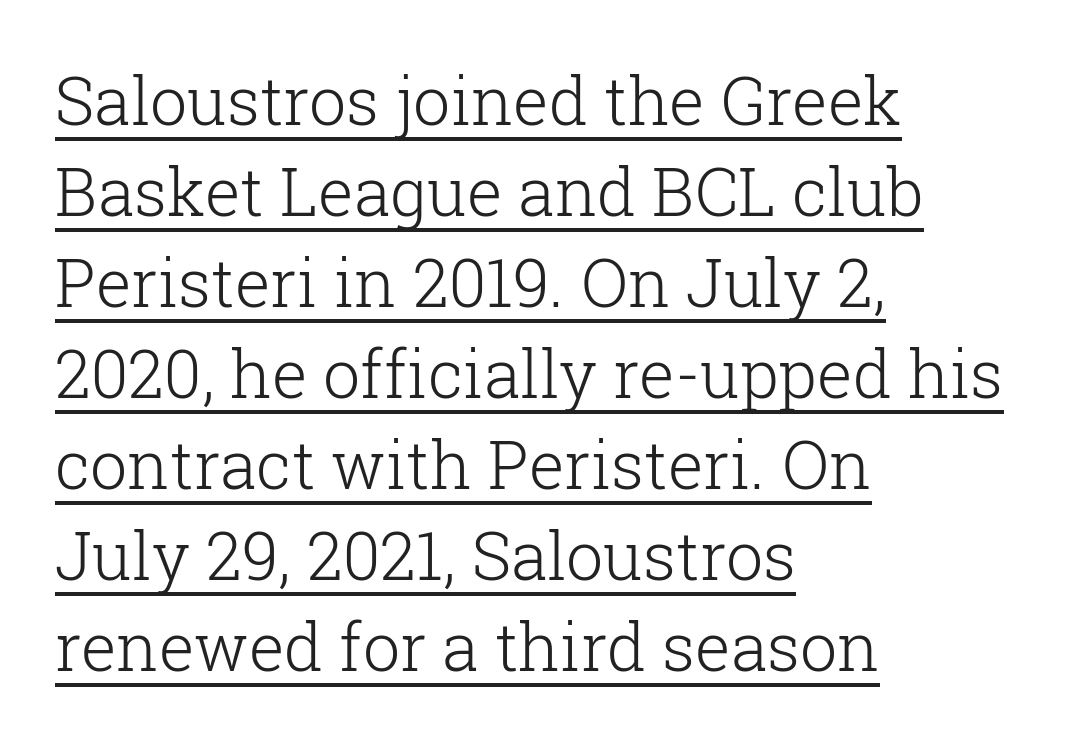
The image shows 66 px light serif type, upright; set left-aligned, normal line spacing (1.38x), normal letter spacing, underlined; low stroke contrast and a medium x-height.
